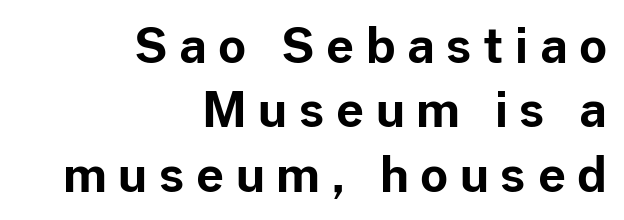
Look at the tracking — it's clearly loosened, letters drifting apart. In terms of posture, this sample is upright. Every row of glyphs terminates at an identical x-position on the right. This is heavy type, rendered in bold.
